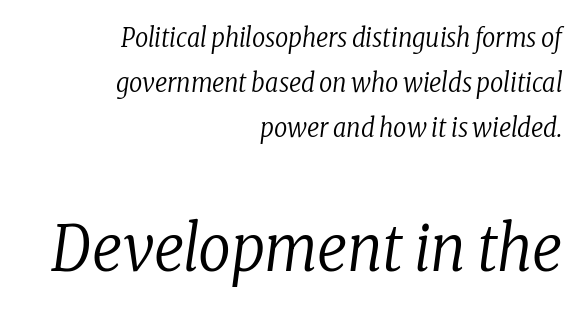
{"serif": "yes", "italic": "yes", "lean": "right", "slant_degrees": 8, "bold": "no", "weight": "regular", "width": "condensed", "stroke_contrast": "low", "x_height": "medium", "monospaced": "no", "underline": "no", "align": "right", "line_spacing_ratio": 1.74, "letter_spacing": "normal", "letter_spacing_em": 0.0, "larger_block": "second", "size_ratio": 2.46, "glyph_px": 64}
